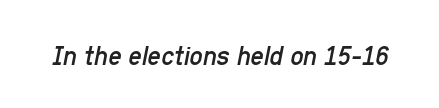
The image shows 29 px regular-weight, condensed type, italic (leaning right); set normal letter spacing, not underlined; low stroke contrast and a medium x-height.
